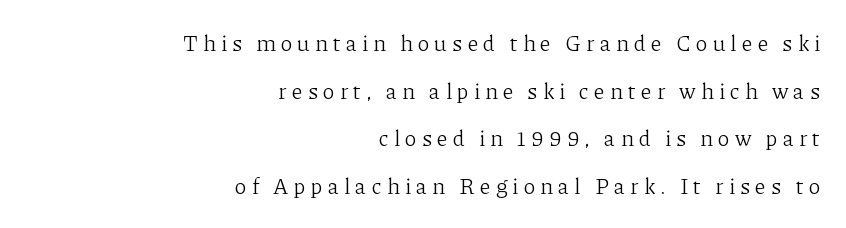
{"italic": "no", "bold": "no", "underline": "no", "align": "right", "line_spacing": "loose", "line_spacing_ratio": 2.17, "letter_spacing": "wide", "letter_spacing_em": 0.24, "glyph_px": 22}
